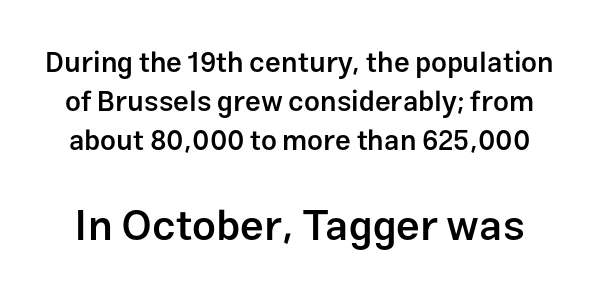
One glance says typical: line gaps are just what's usual. The letters in the lower block stand taller than those in the block above. The glyphs are unaccompanied by any horizontal stroke below them. The line texture is even and compact thanks to regular tracking. Strokes here are thickened, but only to semibold level.
